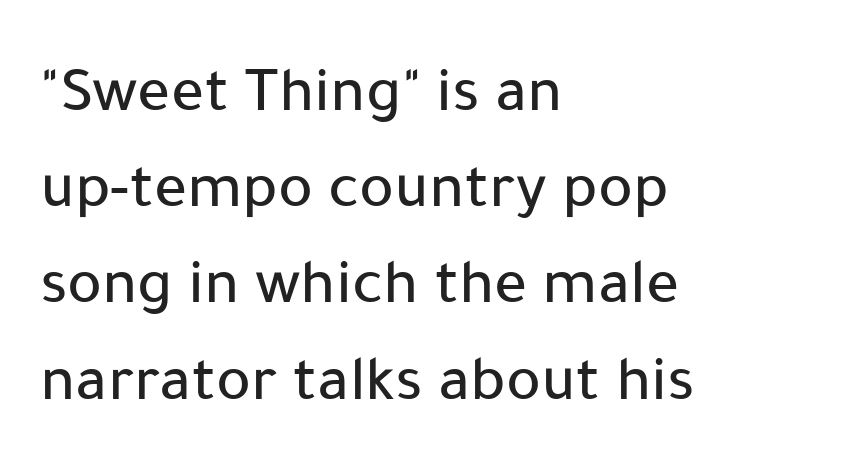
{"serif": "no", "italic": "no", "width": "normal", "stroke_contrast": "low", "x_height": "medium", "monospaced": "no", "underline": "no", "align": "left", "line_spacing": "normal", "line_spacing_ratio": 1.48, "letter_spacing": "normal", "letter_spacing_em": 0.0, "glyph_px": 65}
